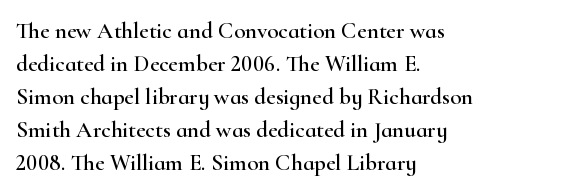
The image shows 23 px text type, upright; set left-aligned, normal line spacing (1.44x), normal letter spacing, not underlined.
